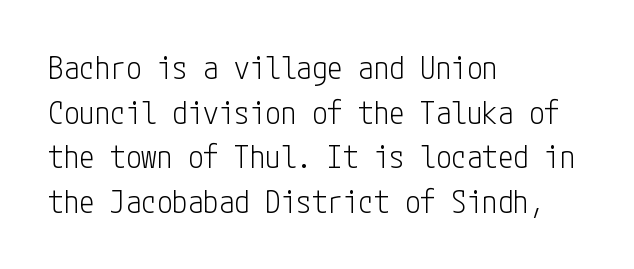
{"serif": "no", "italic": "no", "bold": "no", "weight": "light", "width": "condensed", "stroke_contrast": "low", "x_height": "medium", "underline": "no", "align": "left", "line_spacing": "normal", "line_spacing_ratio": 1.44, "letter_spacing": "normal", "letter_spacing_em": 0.0, "glyph_px": 31}
